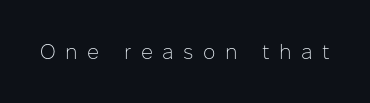
In terms of posture, this sample is upright. Vertical stems look standard width or narrower in stroke. Unmarked baselines from the first word to the last. The rendering inserts visible extra space after every character.
